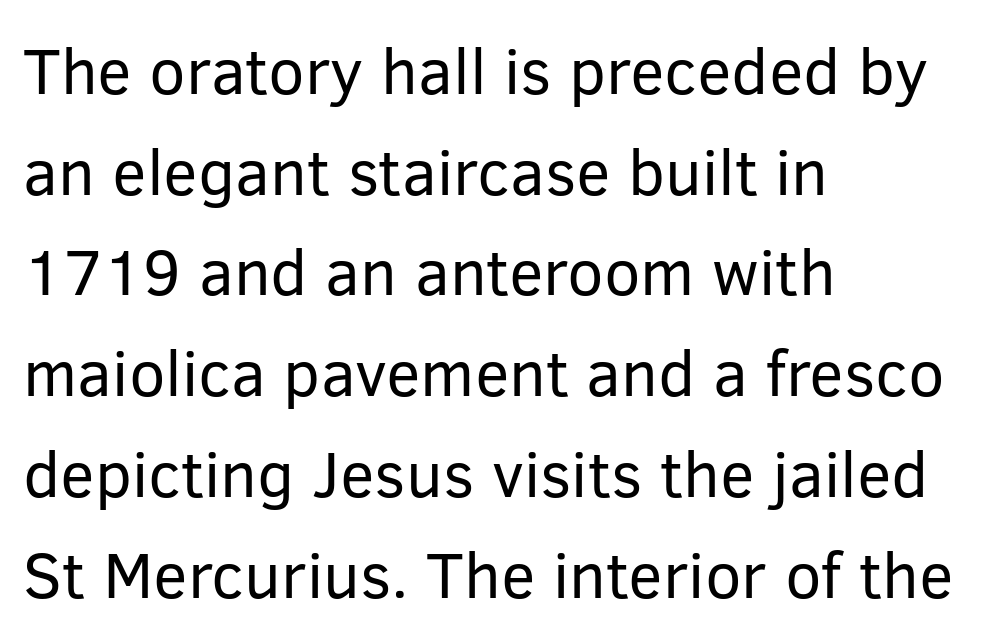
{"serif": "no", "italic": "no", "bold": "no", "weight": "regular", "width": "normal", "stroke_contrast": "low", "x_height": "medium", "monospaced": "no", "underline": "no", "align": "left", "line_spacing": "normal", "line_spacing_ratio": 1.55, "letter_spacing": "normal", "letter_spacing_em": 0.0, "glyph_px": 65}
